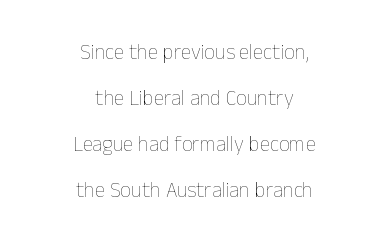
The image shows 21 px text type, upright; set centered, loose line spacing (2.19x), normal letter spacing, not underlined.
